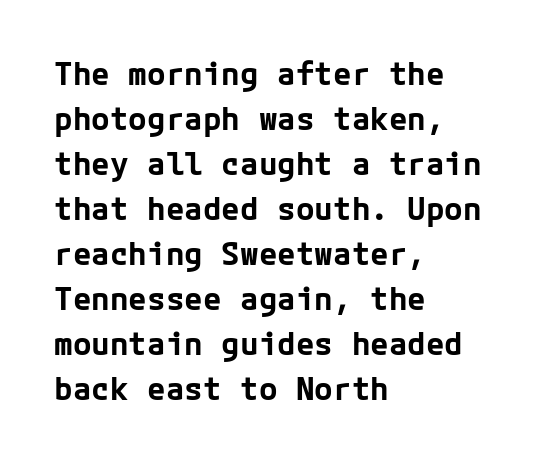
How heavy is the stroke? Heavy — this is a bold. There is no visible air inserted between adjacent glyphs. Teacher's note: observe the even left margin — that is flush-left alignment. Does the lettering tilt? It doesn't — this is upright.
